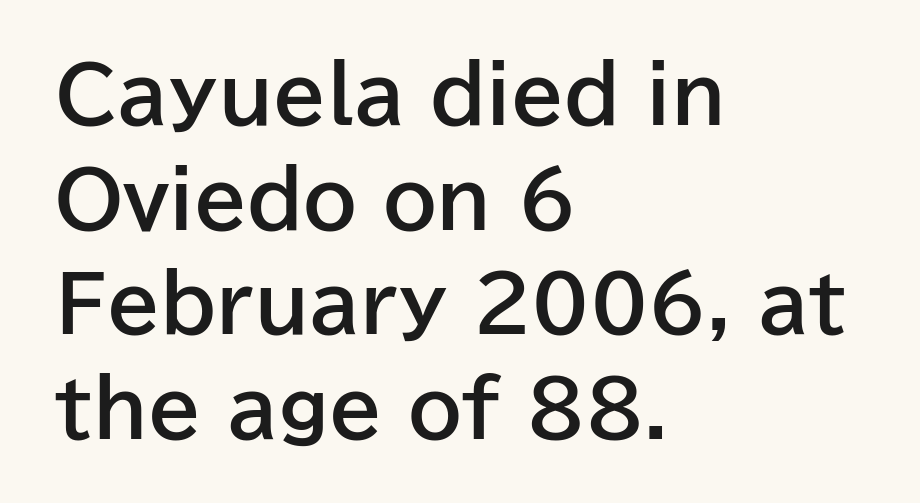
Spacing verdict: proportional, widths tailored to each character. The tracking reads as untouched default to a designer's eye. Is the type bold? Yes — the strokes are clearly thick and heavy. This rendering features lettering with no underline.
